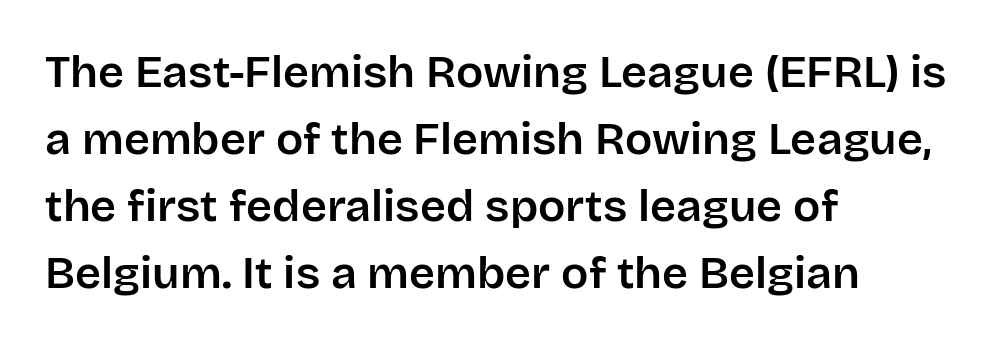
Line beginnings align vertically; line endings do not. Check where the strokes stop: nothing finishes them off — pure sans. Do the letters lean? They stand straight. Looks like regular typesetting: each glyph gets only the width it needs. Regular leading. Tracking value appears to be zero — textbook default spacing.
